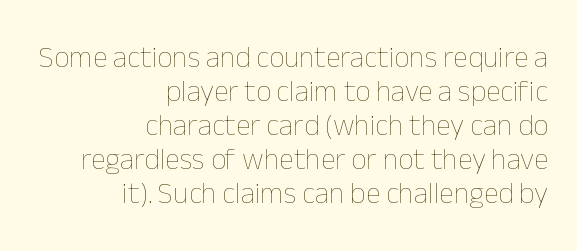
The face used here is proportionally spaced, like ordinary book or web type. The space beneath each line is pristine and unruled. You could barely slide anything between these rows. Does extra space separate the letters? No, they use regular spacing. The rendering anchors every line to the right-hand side.
